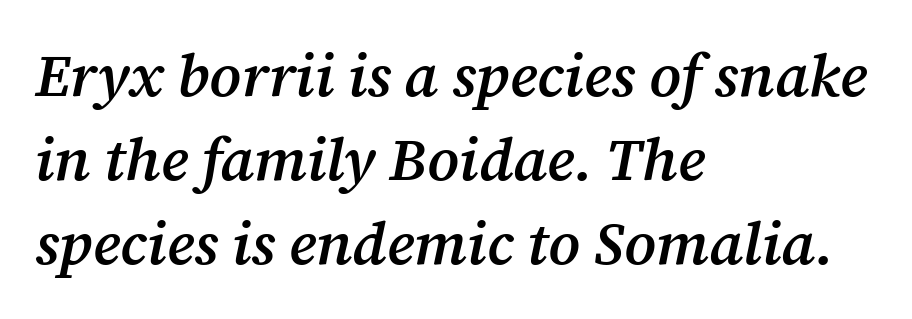
Q: Is the text bold? A: Semi-bold.
Q: Is the text italic (slanted)? A: Yes, it leans right by about 12 degrees.
Q: Is the typeface a serif or a sans-serif typeface? A: Serif.
Q: Is the text underlined? A: No.
Q: How is the paragraph aligned? A: Left-aligned.
Q: Is the spacing between letters normal or unusually wide? A: Normal.
Q: Is the spacing between lines tight, normal or loose? A: Normal.
Q: Width (condensed, normal, or wide)? A: Normal.
Q: Stroke contrast? A: Medium.
Q: x-height? A: Medium.
Q: Monospaced? A: No.
